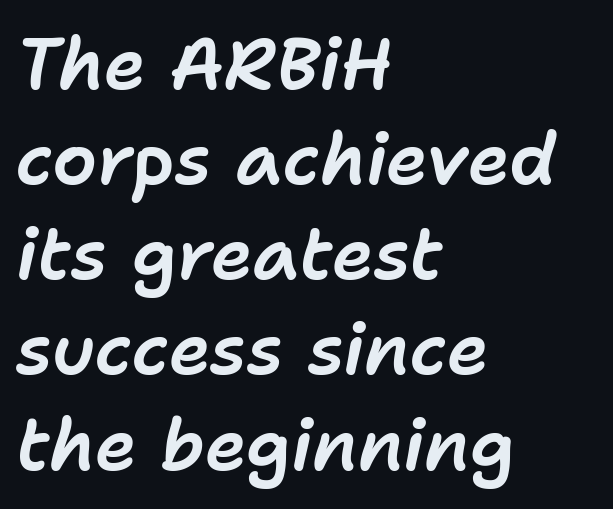
The image shows 71 px text type, italic (leaning right); set left-aligned, normal line spacing (1.34x), normal letter spacing, not underlined; low stroke contrast and a medium x-height.
